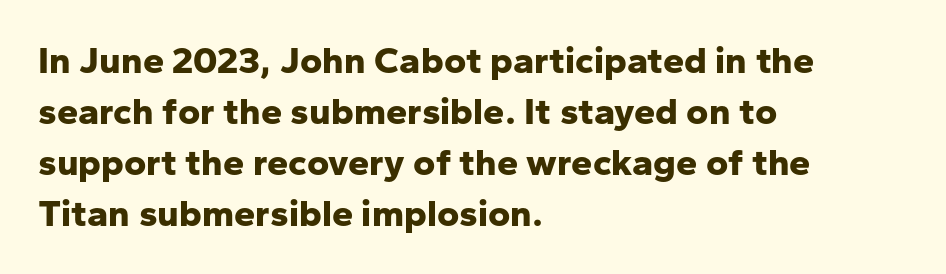
The image shows 38 px bold sans-serif type, upright; set left-aligned, normal line spacing (1.34x), normal letter spacing, not underlined; low stroke contrast and a medium x-height.
